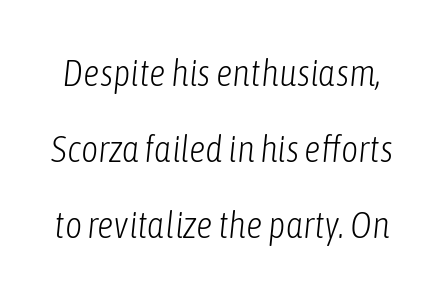
There is no visible air inserted between adjacent glyphs. This sample trades compactness for vertical openness between lines. Character widths vary here, with narrow letters taking less room than wide ones. Descenders hang freely into open space.
